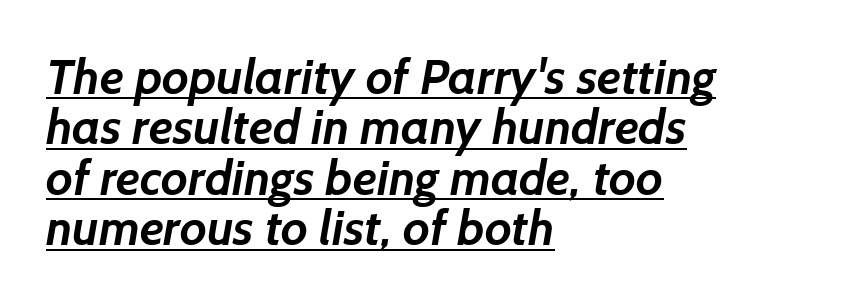
The image shows 49 px semibold sans-serif type; set left-aligned, tight line spacing (1.03x), normal letter spacing, underlined; low stroke contrast and a medium x-height.
